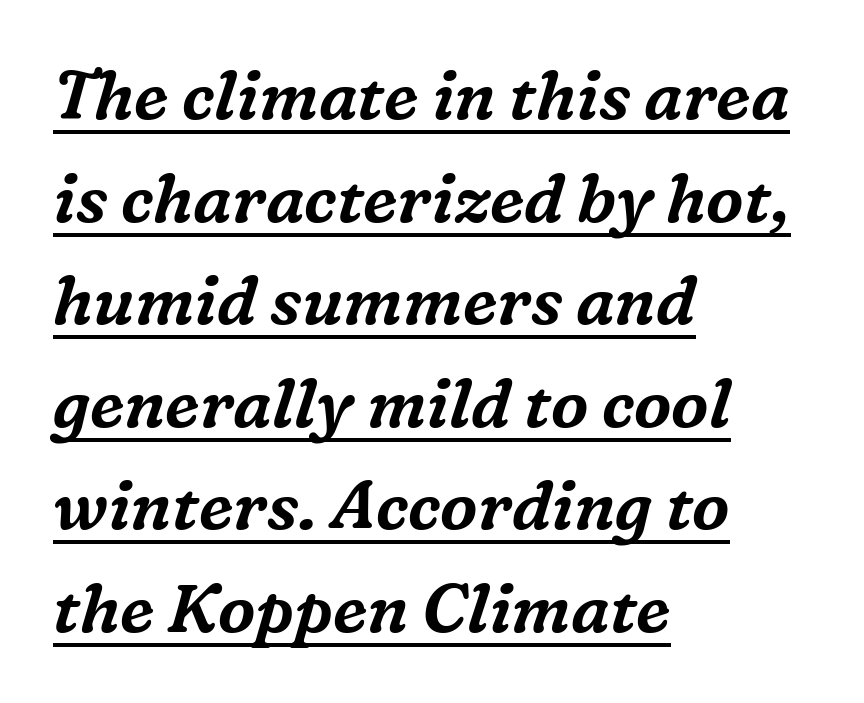
Has an underline been added? It has. Rows of type keep a routine distance in the vertical direction. Proportional: the letters do not fall into vertical columns. If you drew a line through each stem, it would be angled. Are there feet on the stems? There are — it's a serif.
